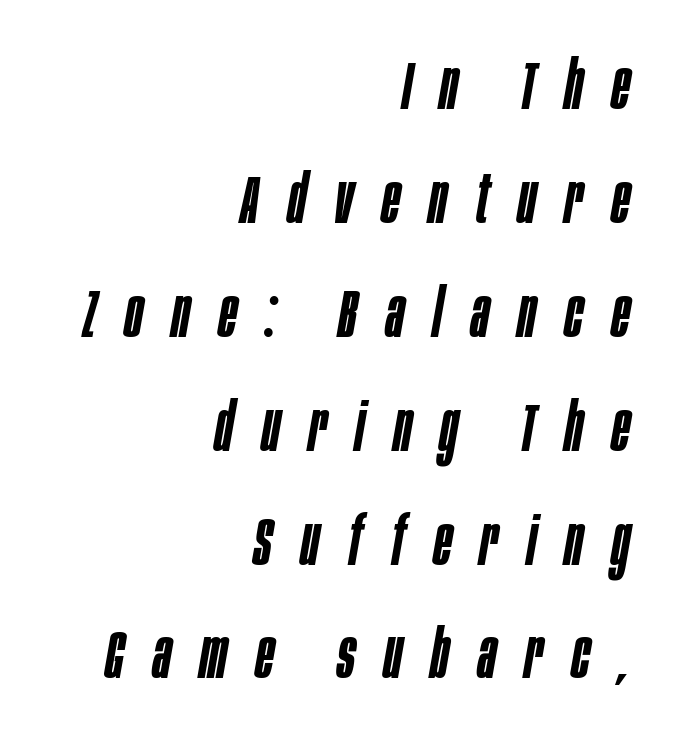
{"italic": "yes", "lean": "right", "slant_degrees": 10, "bold": "semi", "weight": "semibold", "width": "condensed", "stroke_contrast": "low", "x_height": "large", "monospaced": "no", "underline": "no", "align": "right", "line_spacing": "normal", "line_spacing_ratio": 1.7, "letter_spacing": "wide", "letter_spacing_em": 0.43, "glyph_px": 67}
